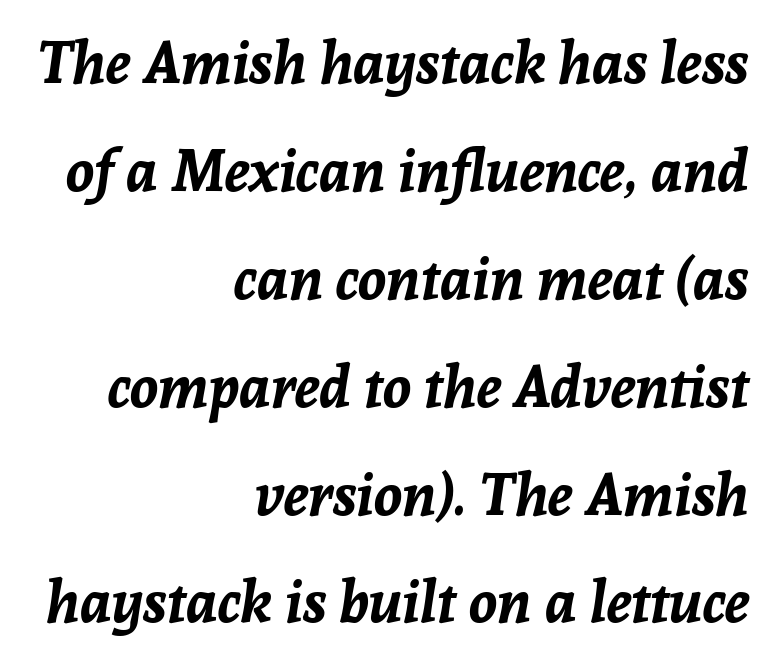
Q: Is the text bold? A: Yes.
Q: Is the text italic (slanted)? A: Yes, it leans right by about 8 degrees.
Q: Is the text underlined? A: No.
Q: How is the paragraph aligned? A: Right-aligned.
Q: Is the spacing between letters normal or unusually wide? A: Normal.
Q: Width (condensed, normal, or wide)? A: Normal.
Q: Stroke contrast? A: Low.
Q: x-height? A: Medium.
Q: Monospaced? A: No.
